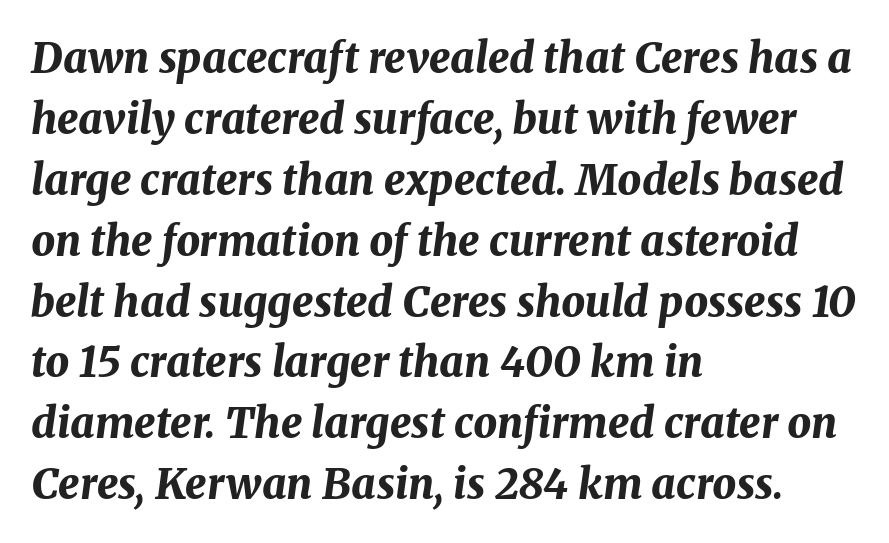
Line beginnings align vertically; line endings do not. You could call the tracking neutral — neither tight nor loose. Evenly set lines give the paragraph a standard silhouette. The face used here is proportionally spaced, like ordinary book or web type. Plain, unruled lines of type.
